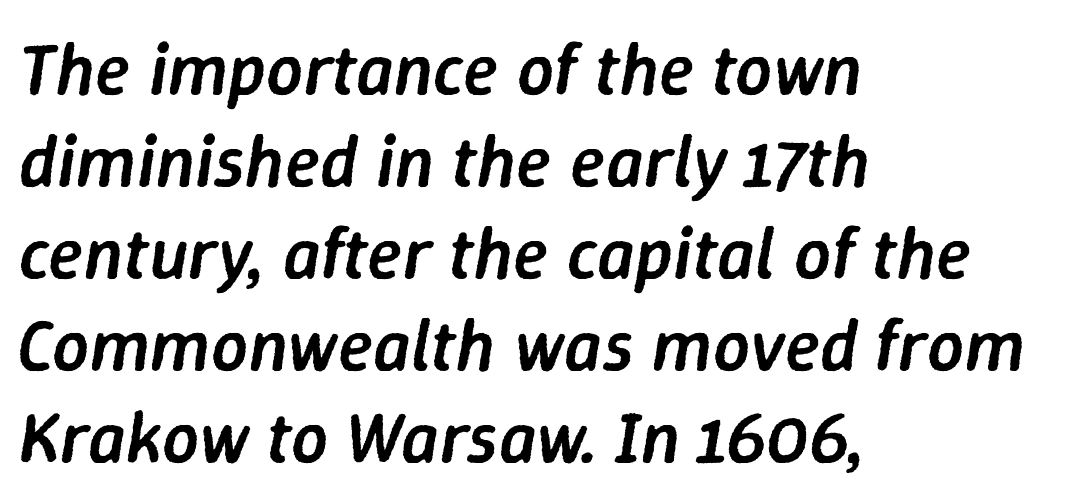
{"italic": "yes", "lean": "right", "slant_degrees": 9, "bold": "semi", "weight": "semibold", "width": "normal", "stroke_contrast": "low", "x_height": "medium", "monospaced": "no", "underline": "no", "align": "left", "line_spacing": "normal", "line_spacing_ratio": 1.26, "letter_spacing": "normal", "letter_spacing_em": 0.0, "glyph_px": 73}
